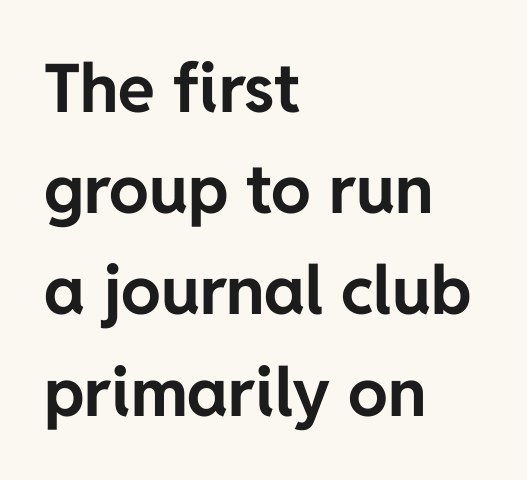
Q: Is the text bold? A: Yes.
Q: Is the text italic (slanted)? A: No, it is upright.
Q: Is the typeface a serif or a sans-serif typeface? A: Sans-serif.
Q: Is the text underlined? A: No.
Q: How is the paragraph aligned? A: Left-aligned.
Q: Is the spacing between letters normal or unusually wide? A: Normal.
Q: Is the spacing between lines tight, normal or loose? A: Normal.
Q: Width (condensed, normal, or wide)? A: Normal.
Q: Stroke contrast? A: Low.
Q: x-height? A: Medium.
Q: Monospaced? A: No.
